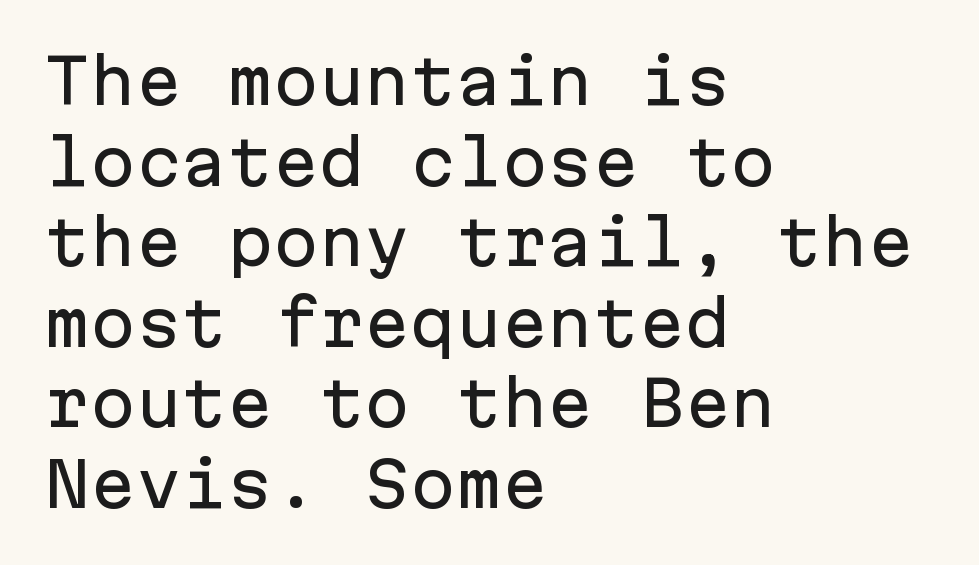
Words float on clear page, feet unadorned. Typeset ragged right — the left edge is the straight one. Type style note: lacks serifs. Each letter, wide or thin by design, is forced into the same width here.
